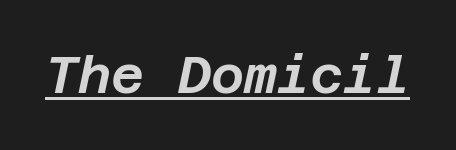
{"italic": "yes", "lean": "right", "slant_degrees": 12, "width": "normal", "stroke_contrast": "low", "x_height": "large", "underline": "yes", "letter_spacing": "normal", "letter_spacing_em": 0.0, "glyph_px": 51}
